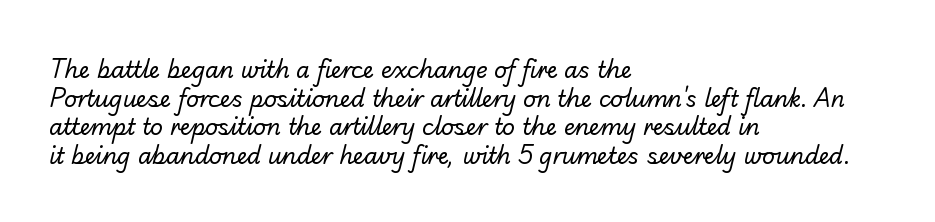
Q: Is the text bold? A: No.
Q: Is the text underlined? A: No.
Q: How is the paragraph aligned? A: Left-aligned.
Q: Is the spacing between letters normal or unusually wide? A: Normal.
Q: Is the spacing between lines tight, normal or loose? A: Normal.
